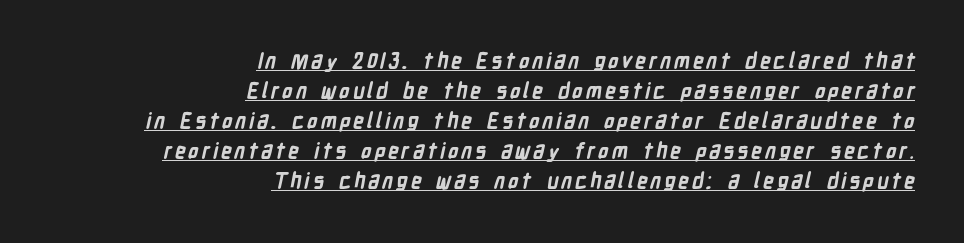
Teacher's note: observe the even right margin — that is flush-right alignment. The lettering is marked with a stroke running underneath it. Whoever set this chose a conventional vertical rhythm. Heft: maximum for text — a bold.
